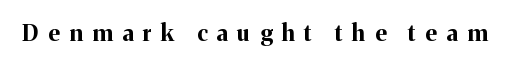
Honestly, there is no underline to notice here at all. This rendering widens character spacing well past its baseline value. Heavy-handed strokes throughout: this text is bold. Style check: upright.
